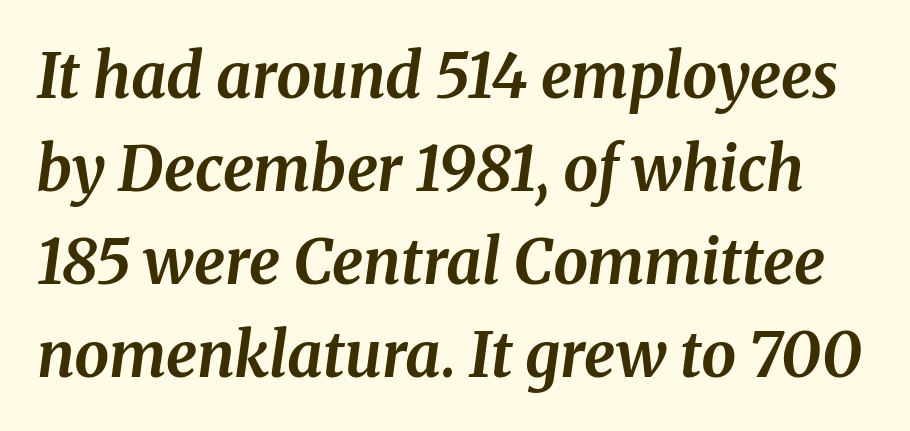
Strokes here are thick enough to call this a true bold. An italicized treatment has been applied to the whole sample. The strip under each line holds only bare page. A typesetter would call this leading conventional body-copy spacing. Proportional: the letters do not fall into vertical columns.
